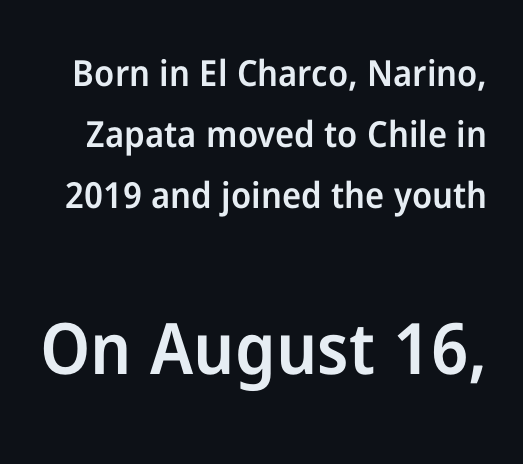
The image shows 71 px semibold sans-serif type, upright; set normal line spacing (1.7x), normal letter spacing, not underlined; the second (bottom) block is 1.97x larger; low stroke contrast and a medium x-height.
